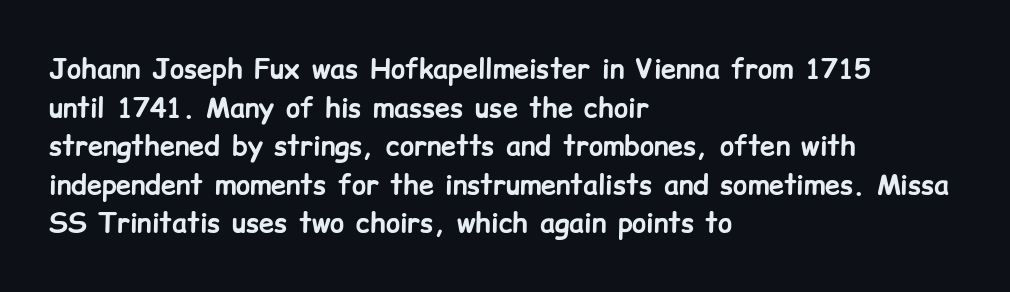
Q: Is the text bold? A: Yes.
Q: Is the text italic (slanted)? A: No, it is upright.
Q: Is the text underlined? A: No.
Q: How is the paragraph aligned? A: Left-aligned.
Q: Is the spacing between letters normal or unusually wide? A: Normal.
Q: Is the spacing between lines tight, normal or loose? A: Normal.
